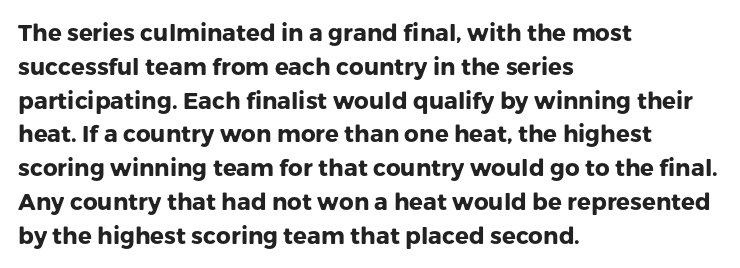
Q: Is the text bold? A: Yes.
Q: Is the text italic (slanted)? A: No, it is upright.
Q: Is the text underlined? A: No.
Q: How is the paragraph aligned? A: Left-aligned.
Q: Is the spacing between letters normal or unusually wide? A: Normal.
Q: Is the spacing between lines tight, normal or loose? A: Normal.
